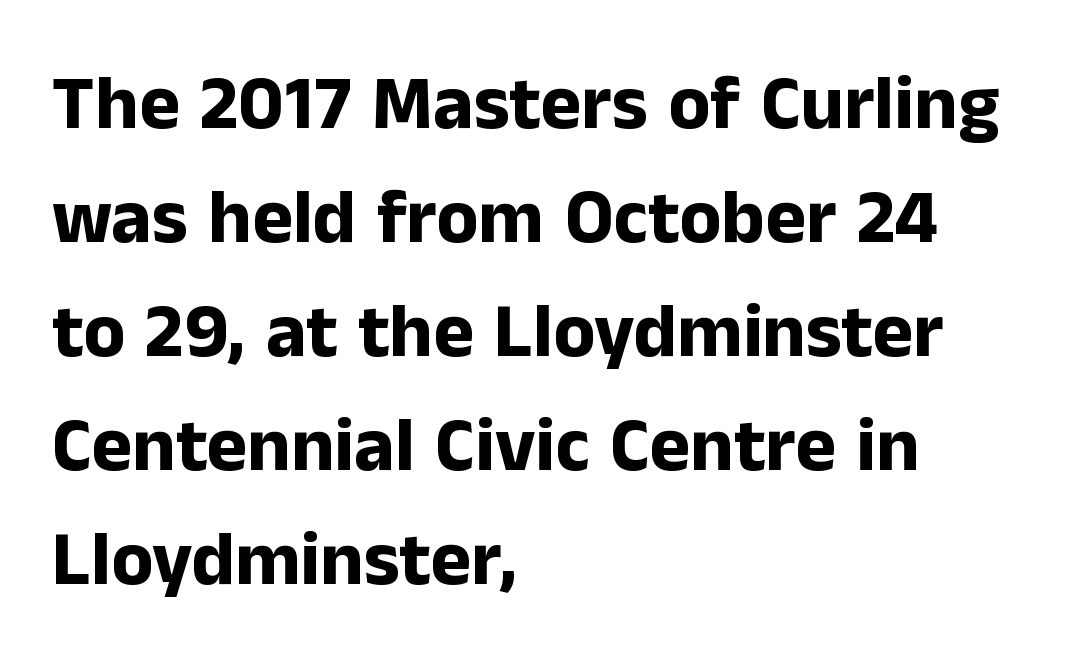
Q: Is the text bold? A: Yes.
Q: Is the text italic (slanted)? A: No, it is upright.
Q: Is the typeface a serif or a sans-serif typeface? A: Sans-serif.
Q: Is the text underlined? A: No.
Q: How is the paragraph aligned? A: Left-aligned.
Q: Is the spacing between letters normal or unusually wide? A: Normal.
Q: Is the spacing between lines tight, normal or loose? A: Normal.
Q: Width (condensed, normal, or wide)? A: Normal.
Q: Stroke contrast? A: Low.
Q: x-height? A: Medium.
Q: Monospaced? A: No.
